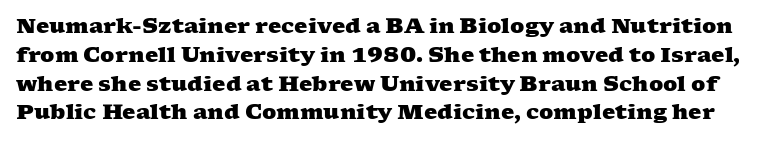
{"bold": "yes", "underline": "no", "line_spacing": "normal", "line_spacing_ratio": 1.37, "letter_spacing": "normal", "letter_spacing_em": 0.0, "glyph_px": 21}
